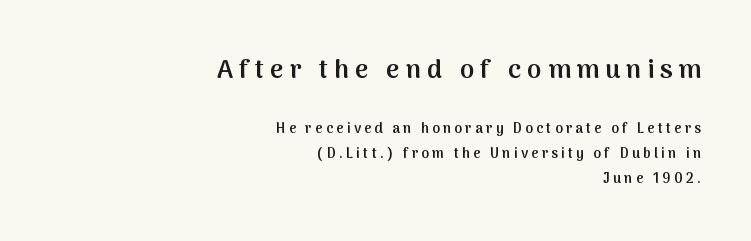
{"italic": "no", "bold": "semi", "underline": "no", "align": "right", "line_spacing_ratio": 1.78, "letter_spacing": "wide", "letter_spacing_em": 0.23, "larger_block": "first", "size_ratio": 1.86, "glyph_px": 26}
